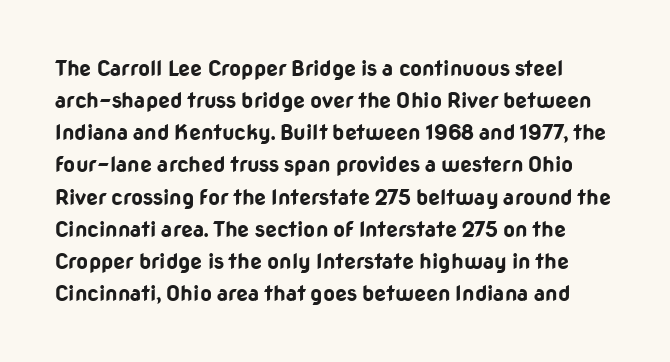
The face used here has the dense, thick strokes of a bold. Every stem runs plumb, perpendicular to the baseline. Observe the ordinary spacing: letters are neighbours, not strangers. Each new line begins a customary step beneath the previous one. The zone under the glyphs is completely vacant.
